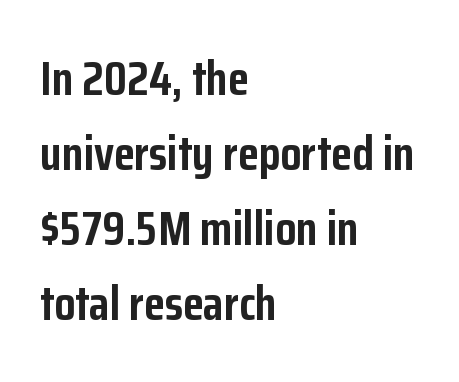
{"serif": "no", "italic": "no", "bold": "yes", "weight": "semibold", "width": "condensed", "stroke_contrast": "low", "x_height": "medium", "monospaced": "no", "underline": "no", "align": "left", "line_spacing": "normal", "line_spacing_ratio": 1.56, "letter_spacing": "normal", "letter_spacing_em": 0.0, "glyph_px": 48}
